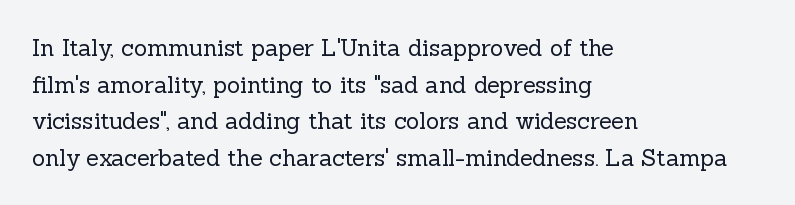
The image shows 23 px text type, upright; set left-aligned, normal line spacing (1.59x), normal letter spacing, not underlined.
